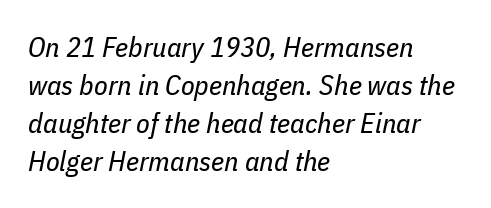
Q: Is the text bold? A: No.
Q: Is the text italic (slanted)? A: Yes, it leans right by about 11 degrees.
Q: Is the text underlined? A: No.
Q: How is the paragraph aligned? A: Left-aligned.
Q: Is the spacing between letters normal or unusually wide? A: Normal.
Q: Is the spacing between lines tight, normal or loose? A: Normal.
Q: Width (condensed, normal, or wide)? A: Condensed.
Q: Stroke contrast? A: Low.
Q: x-height? A: Medium.
Q: Monospaced? A: No.
